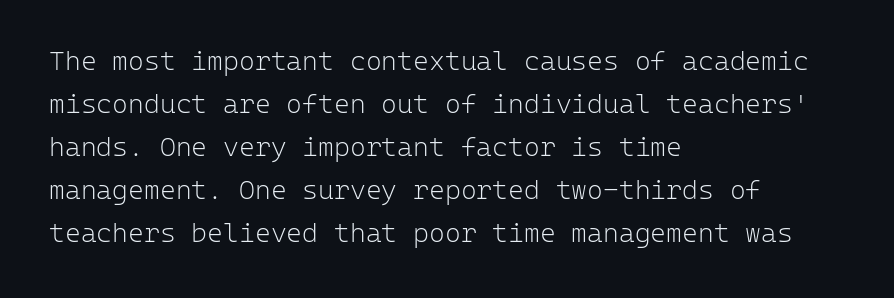
{"italic": "no", "bold": "no", "underline": "no", "align": "left", "line_spacing": "normal", "line_spacing_ratio": 1.59, "letter_spacing": "normal", "letter_spacing_em": 0.0, "glyph_px": 27}
